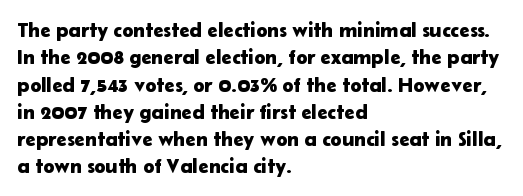
The image shows 21 px text type, upright; set left-aligned, normal line spacing (1.3x), normal letter spacing, not underlined.
